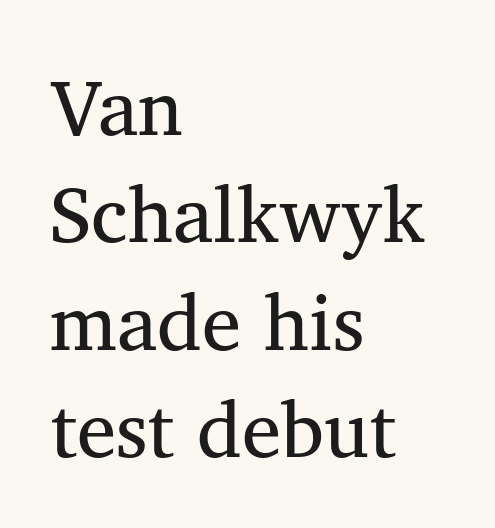
Check the space under the baseline: it is left empty. Serifs: yes, visible at the terminals of the letterforms. Students, observe: this is what conventionally led text looks like. Each line starts at the same left margin while the right side varies. Bold? No — there's no thickening of the strokes.
